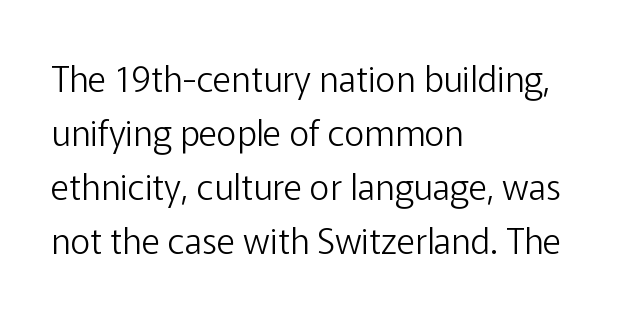
{"serif": "no", "italic": "no", "bold": "no", "weight": "light", "width": "normal", "stroke_contrast": "low", "x_height": "medium", "monospaced": "no", "underline": "no", "align": "left", "line_spacing": "normal", "line_spacing_ratio": 1.54, "letter_spacing": "normal", "letter_spacing_em": 0.0, "glyph_px": 35}
